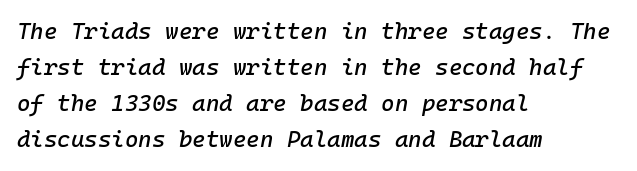
The image shows 23 px text type, italic (leaning right); set left-aligned, normal line spacing (1.57x), normal letter spacing, not underlined.
